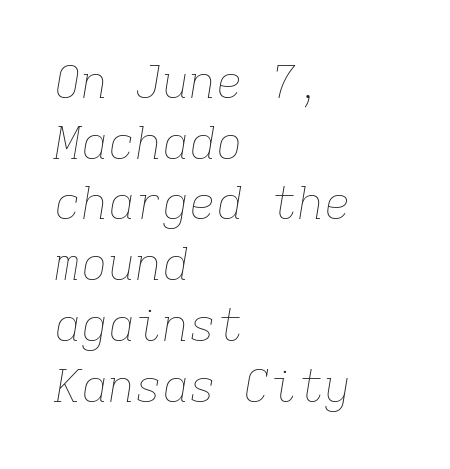
The image shows 45 px thin type, italic (leaning right), monospaced; set left-aligned, normal line spacing (1.35x), normal letter spacing, not underlined; low stroke contrast and a medium x-height.
